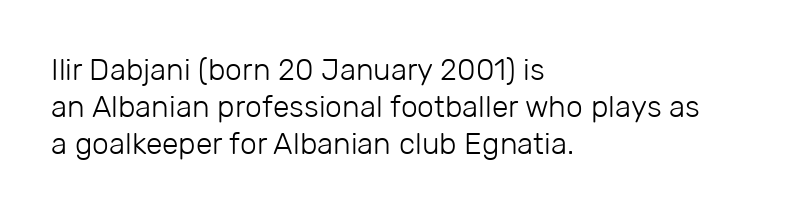
The image shows 30 px light sans-serif type, upright; set left-aligned, line spacing 1.24x, normal letter spacing, not underlined; low stroke contrast and a medium x-height.
